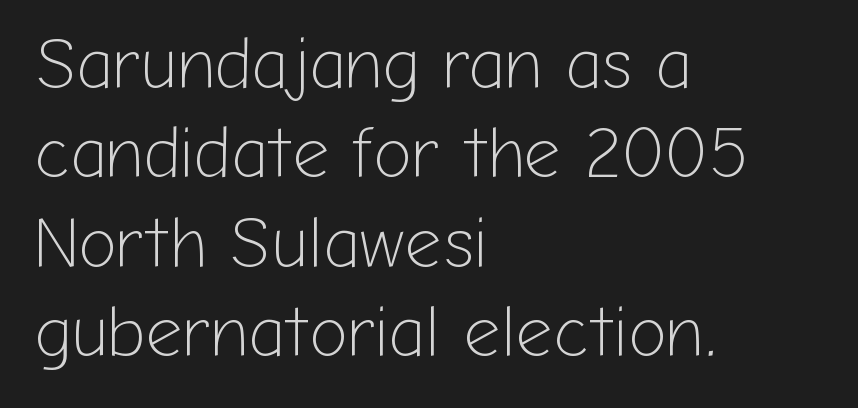
{"serif": "no", "italic": "no", "bold": "no", "weight": "light", "width": "normal", "stroke_contrast": "low", "x_height": "medium", "monospaced": "no", "underline": "no", "align": "left", "line_spacing_ratio": 1.24, "letter_spacing": "normal", "letter_spacing_em": 0.0, "glyph_px": 72}
